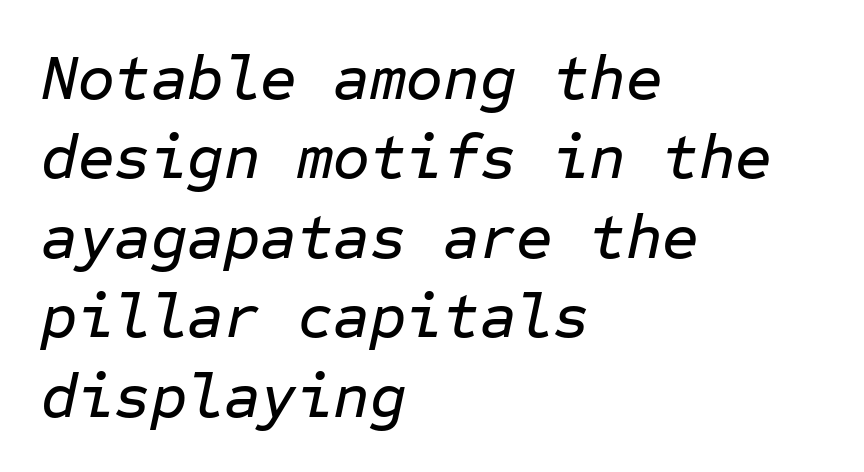
The image shows 63 px text type, italic (leaning right), monospaced; set left-aligned, normal line spacing (1.26x), normal letter spacing, not underlined; low stroke contrast and a medium x-height.
